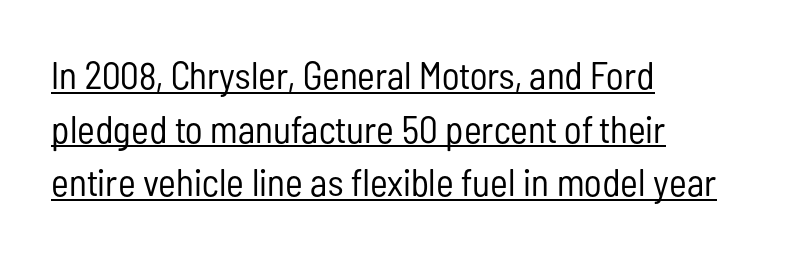
The image shows 38 px regular-weight, condensed sans-serif type, upright; set left-aligned, normal line spacing (1.41x), normal letter spacing, underlined; low stroke contrast and a medium x-height.
